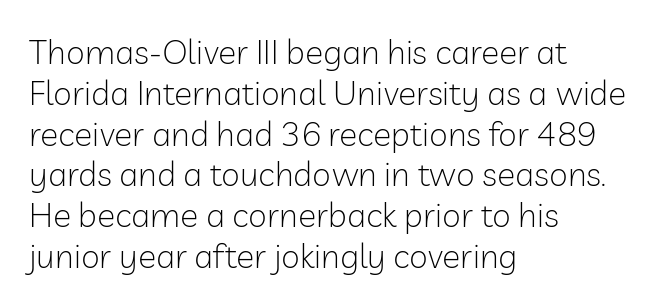
Italic? Not at all — the glyphs are vertical. Caption: face not bold, strokes unweighted. This sample is left-justified, so line endings fall wherever the words run out. Note the varied advance widths — an 'i' is clearly narrower than an 'm'. This rendering employs a face without finishing strokes, i.e., a sans-serif.
